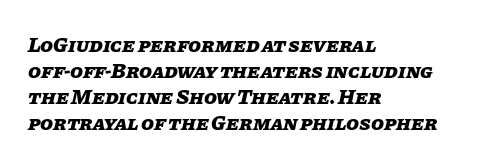
The image shows 21 px bold type, italic (leaning right); set left-aligned, line spacing 1.24x, normal letter spacing, not underlined.
